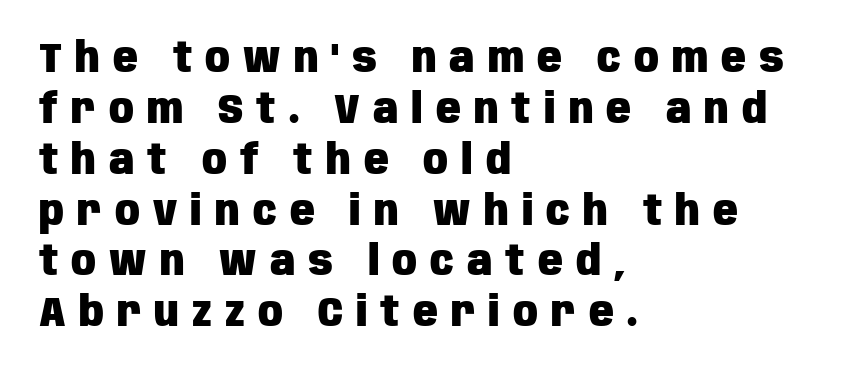
Bold? Absolutely — the strokes are thick and heavy. Loose tracking; the words dissolve into strings of separated letters. Just letters on the line, the space beneath them empty. Stroke terminals: plain, sans-serif.
